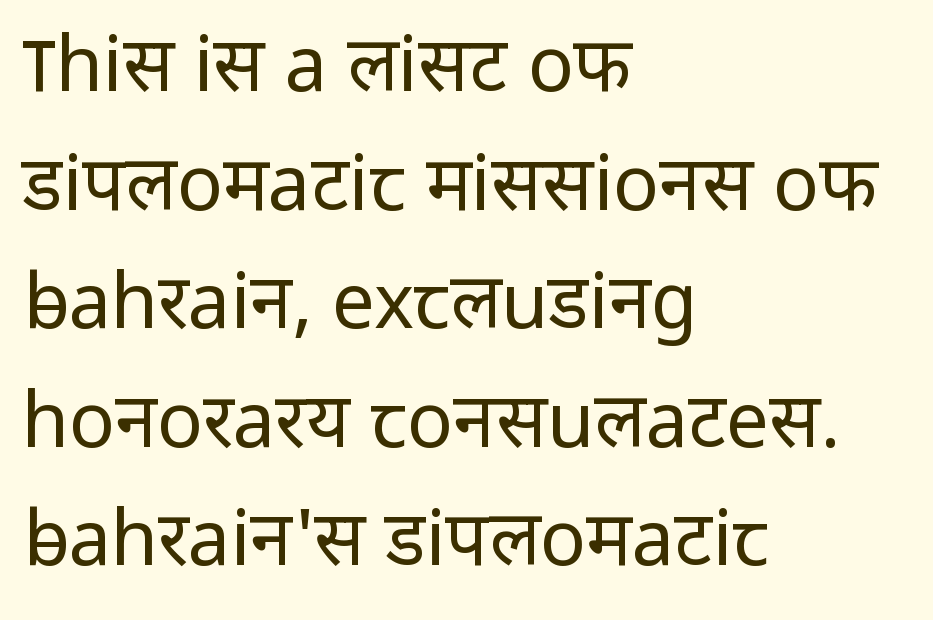
{"serif": "no", "italic": "no", "bold": "no", "weight": "regular", "width": "normal", "stroke_contrast": "low", "x_height": "medium", "monospaced": "no", "underline": "no", "align": "left", "line_spacing": "normal", "line_spacing_ratio": 1.56, "letter_spacing": "normal", "letter_spacing_em": 0.0, "glyph_px": 76}
